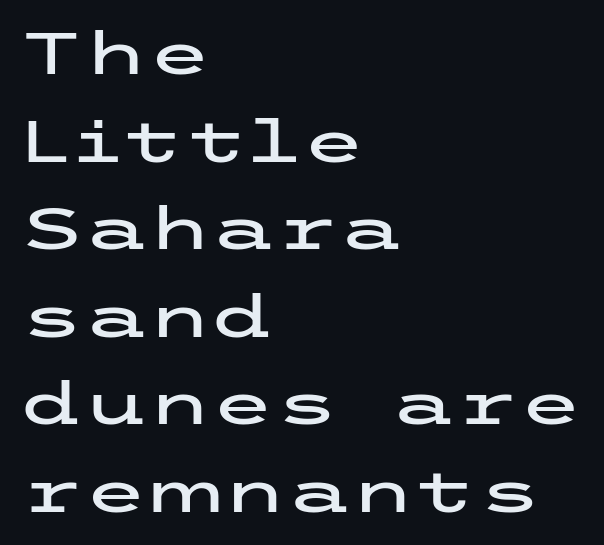
Q: Is the text italic (slanted)? A: No, it is upright.
Q: Is the typeface a serif or a sans-serif typeface? A: Sans-serif.
Q: Is the text underlined? A: No.
Q: How is the paragraph aligned? A: Left-aligned.
Q: Is the spacing between letters normal or unusually wide? A: Normal.
Q: Is the spacing between lines tight, normal or loose? A: Normal.
Q: Width (condensed, normal, or wide)? A: Wide.
Q: Stroke contrast? A: Low.
Q: x-height? A: Medium.
